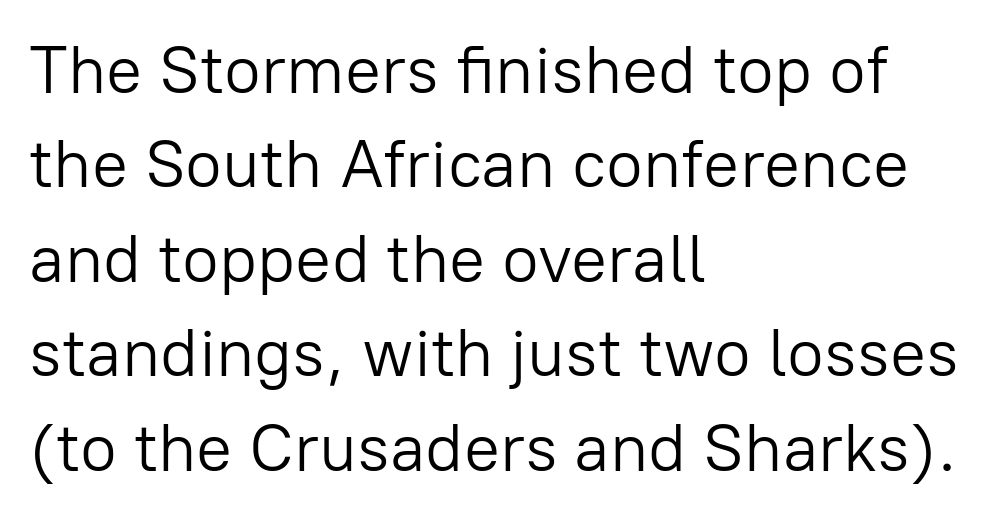
Spacing verdict: proportional, widths tailored to each character. Nobody touched the tracking dial on this one. These glyphs show unthickened strokes, regular width or finer. Are there feet on the stems? There aren't — it's a sans. Teacher's note: observe the even left margin — that is flush-left alignment.
